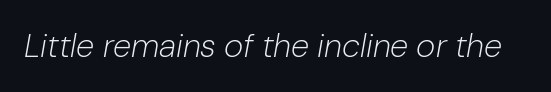
The image shows 33 px light type, italic (leaning right); set normal letter spacing, not underlined; low stroke contrast and a medium x-height.
